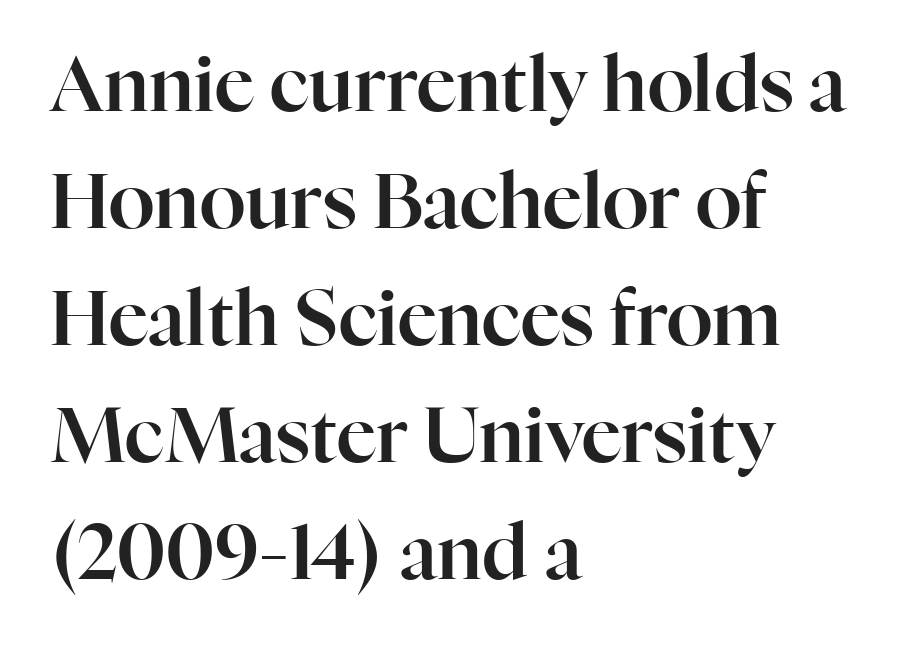
Q: Is the text italic (slanted)? A: No, it is upright.
Q: Is the typeface a serif or a sans-serif typeface? A: Serif.
Q: Is the text underlined? A: No.
Q: How is the paragraph aligned? A: Left-aligned.
Q: Is the spacing between letters normal or unusually wide? A: Normal.
Q: Is the spacing between lines tight, normal or loose? A: Normal.
Q: Width (condensed, normal, or wide)? A: Normal.
Q: Stroke contrast? A: High.
Q: x-height? A: Medium.
Q: Monospaced? A: No.
